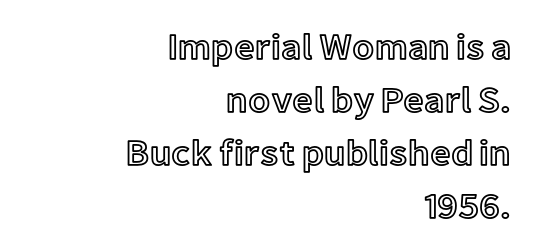
The image shows 36 px text type, upright; set right-aligned, normal line spacing (1.47x), normal letter spacing, not underlined; a medium x-height.
